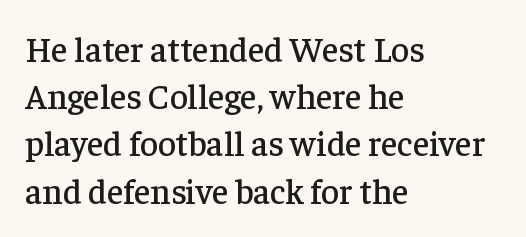
The image shows 35 px serif type, upright; set left-aligned, normal line spacing (1.35x), normal letter spacing, not underlined; low stroke contrast and a medium x-height.
